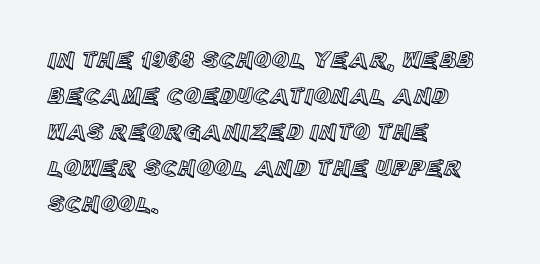
Q: Is the text italic (slanted)? A: Yes.
Q: Is the text underlined? A: No.
Q: How is the paragraph aligned? A: Left-aligned.
Q: Is the spacing between letters normal or unusually wide? A: Normal.
Q: Is the spacing between lines tight, normal or loose? A: Normal.
